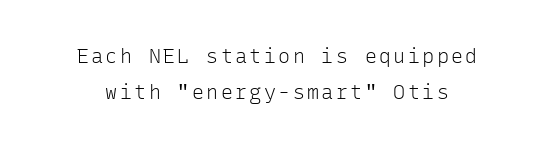
Any mark beneath the type? The region is blank. Is this a heavy cut? Hardly; it is regular or lighter. Style check: upright.
